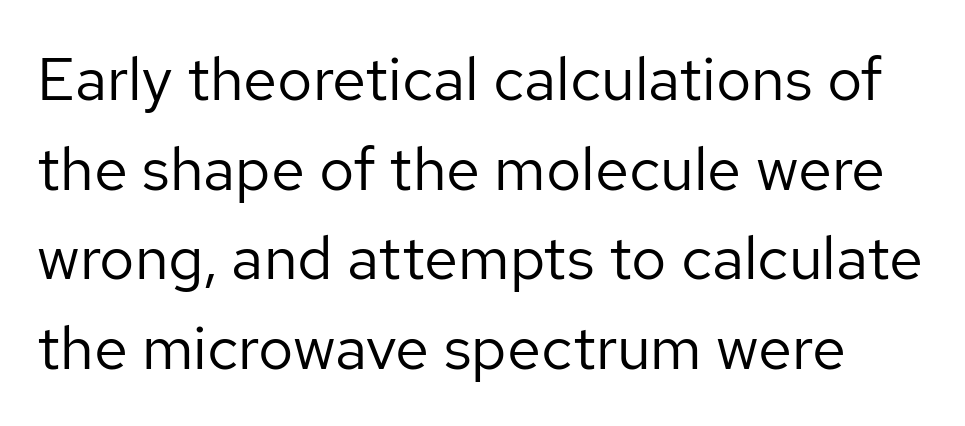
Q: Is the text bold? A: No.
Q: Is the text italic (slanted)? A: No, it is upright.
Q: Is the typeface a serif or a sans-serif typeface? A: Sans-serif.
Q: Is the text underlined? A: No.
Q: Is the spacing between letters normal or unusually wide? A: Normal.
Q: Is the spacing between lines tight, normal or loose? A: Normal.
Q: Width (condensed, normal, or wide)? A: Normal.
Q: Stroke contrast? A: Low.
Q: x-height? A: Medium.
Q: Monospaced? A: No.
